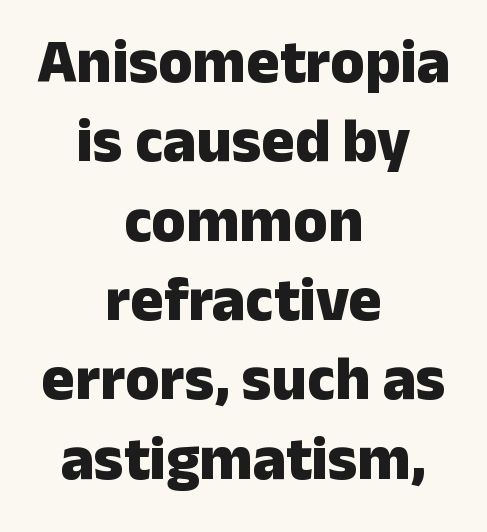
Q: Is the text bold? A: Yes.
Q: Is the text italic (slanted)? A: No, it is upright.
Q: Is the typeface a serif or a sans-serif typeface? A: Sans-serif.
Q: Is the text underlined? A: No.
Q: How is the paragraph aligned? A: Centered.
Q: Is the spacing between letters normal or unusually wide? A: Normal.
Q: Is the spacing between lines tight, normal or loose? A: Normal.
Q: Width (condensed, normal, or wide)? A: Normal.
Q: Stroke contrast? A: Low.
Q: x-height? A: Medium.
Q: Monospaced? A: No.
